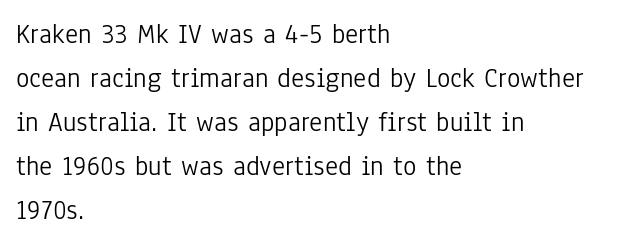
The image shows 28 px light, condensed sans-serif type, upright; set left-aligned, normal line spacing (1.57x), normal letter spacing, not underlined; low stroke contrast and a medium x-height.
